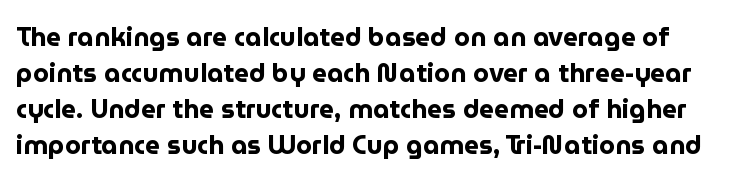
The image shows 26 px bold type, upright; set normal line spacing (1.39x), normal letter spacing, not underlined.
